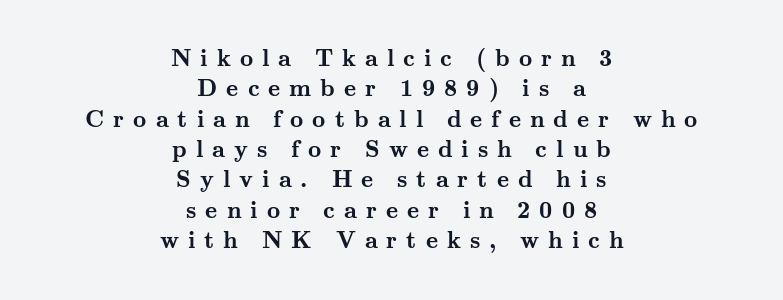
Q: Is the text bold? A: Yes.
Q: Is the text italic (slanted)? A: No, it is upright.
Q: Is the text underlined? A: No.
Q: How is the paragraph aligned? A: Centered.
Q: Is the spacing between letters normal or unusually wide? A: Unusually wide.
Q: Is the spacing between lines tight, normal or loose? A: Normal.
